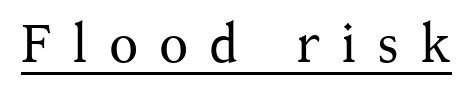
The image shows 54 px regular-weight serif type, upright; set unusually wide letter spacing (+0.38 em), underlined; medium stroke contrast and a medium x-height.
